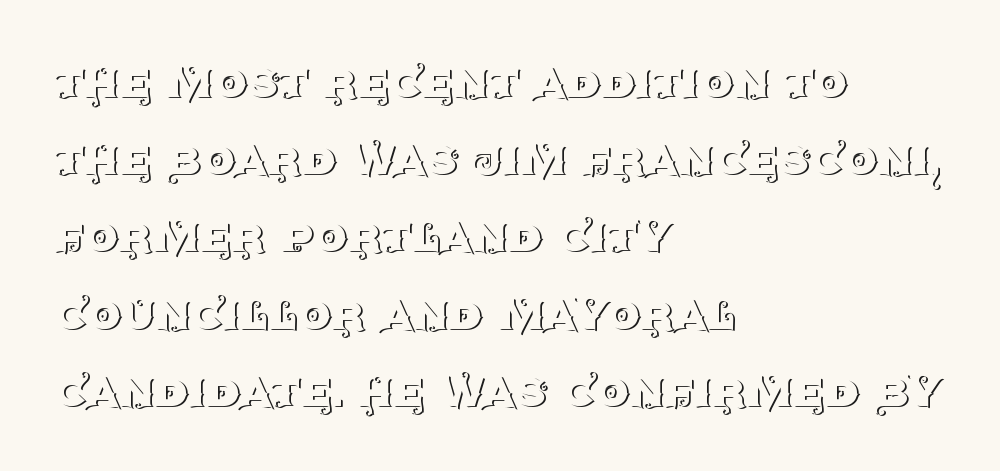
Q: Is the text bold? A: No.
Q: Is the text italic (slanted)? A: No, it is upright.
Q: Is the typeface a serif or a sans-serif typeface? A: Serif.
Q: Is the text underlined? A: No.
Q: How is the paragraph aligned? A: Left-aligned.
Q: Is the spacing between letters normal or unusually wide? A: Normal.
Q: Is the spacing between lines tight, normal or loose? A: Normal.
Q: Width (condensed, normal, or wide)? A: Normal.
Q: Stroke contrast? A: Medium.
Q: x-height? A: Large.
Q: Monospaced? A: No.
